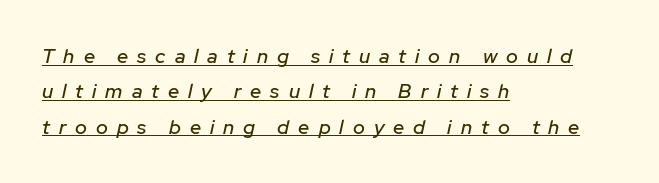
{"italic": "yes", "lean": "right", "slant_degrees": 12, "underline": "yes", "align": "left", "line_spacing_ratio": 1.77, "letter_spacing": "wide", "letter_spacing_em": 0.45, "glyph_px": 20}
